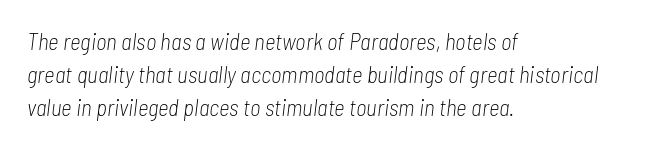
Nothing heavy about these letters — not bold at all. The face used here has a pronounced slope to its letters. A bare baseline throughout the passage. Does extra space separate the letters? No, they use regular spacing. The rendering uses a moderate line-height, typical for paragraphs. Line starts are locked; line ends wander.
